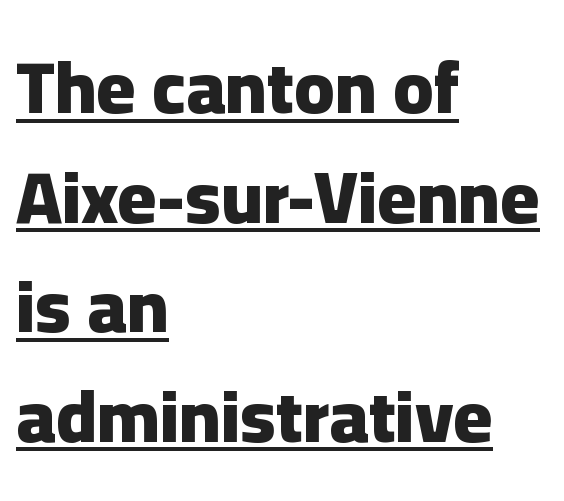
The image shows 74 px heavy sans-serif type, upright; set left-aligned, normal line spacing (1.48x), normal letter spacing, underlined; low stroke contrast and a medium x-height.
